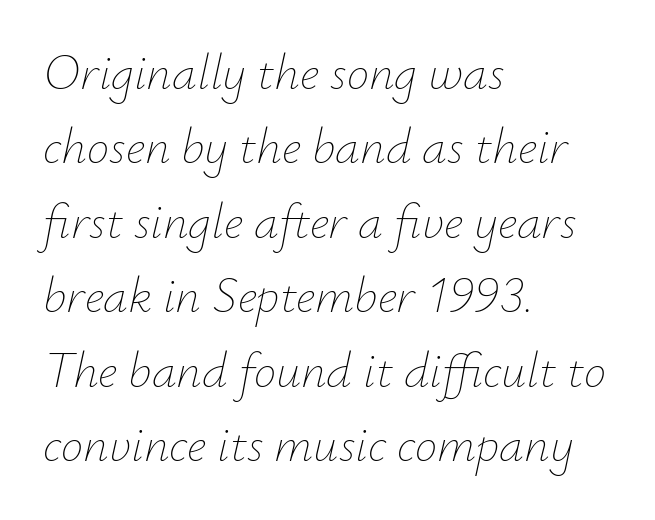
{"italic": "yes", "lean": "right", "slant_degrees": 12, "bold": "no", "weight": "thin", "width": "normal", "stroke_contrast": "low", "x_height": "small", "monospaced": "no", "underline": "no", "align": "left", "line_spacing": "normal", "line_spacing_ratio": 1.49, "letter_spacing": "normal", "letter_spacing_em": 0.0, "glyph_px": 50}
